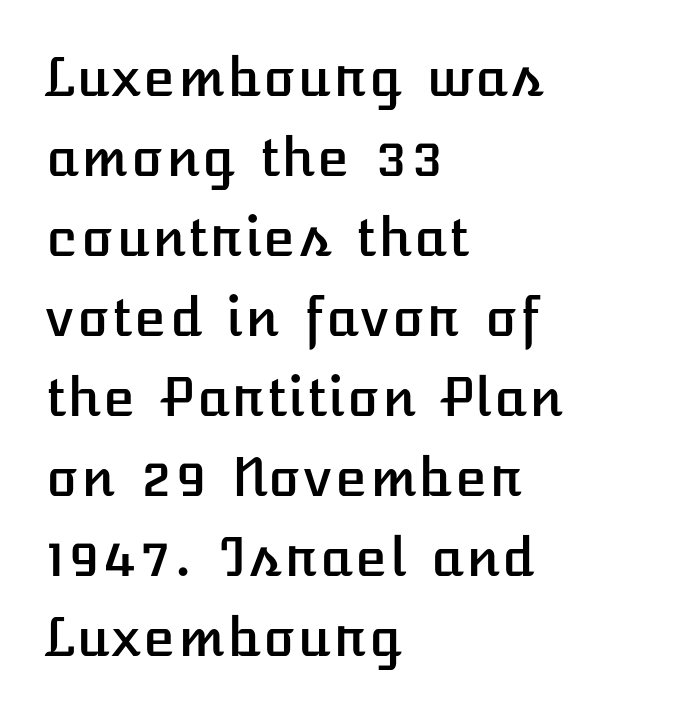
Q: Is the text italic (slanted)? A: No, it is upright.
Q: Is the text underlined? A: No.
Q: How is the paragraph aligned? A: Left-aligned.
Q: Is the spacing between letters normal or unusually wide? A: Normal.
Q: Is the spacing between lines tight, normal or loose? A: Normal.
Q: Width (condensed, normal, or wide)? A: Normal.
Q: Stroke contrast? A: Low.
Q: x-height? A: Medium.
